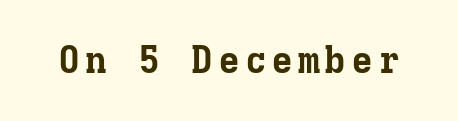
Characters remain perfectly vertical along every line. Serifs: yes, visible at the terminals of the letterforms. Weight check: bold — yes, fully. Decoration check: the copy has no underline.
